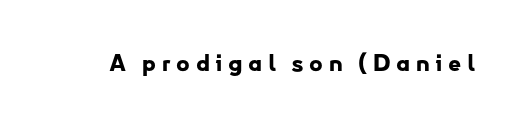
{"italic": "no", "bold": "yes", "underline": "no", "letter_spacing": "wide", "letter_spacing_em": 0.24, "glyph_px": 23}
